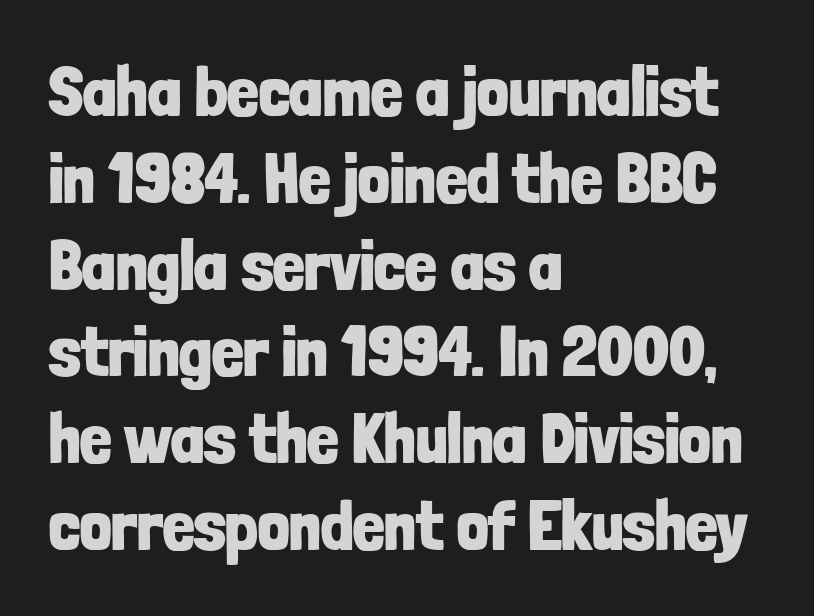
The image shows 70 px bold, condensed sans-serif type, upright; set left-aligned, line spacing 1.24x, normal letter spacing, not underlined; low stroke contrast and a medium x-height.
